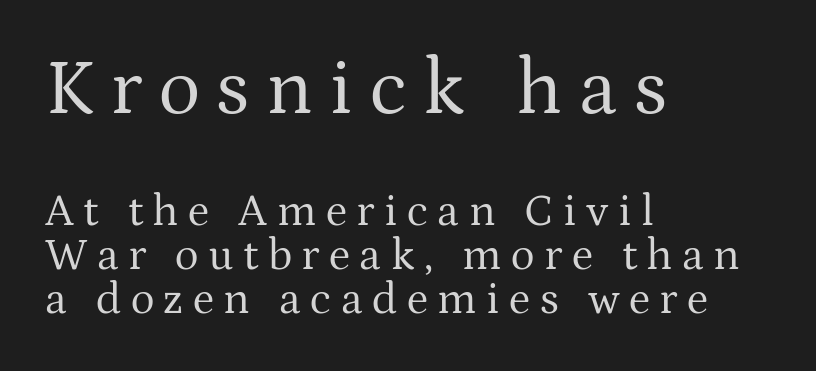
The image shows 79 px regular-weight serif type, upright; set left-aligned, tight line spacing (0.98x), unusually wide letter spacing (+0.21 em), not underlined; the first (top) block is 1.76x larger; medium stroke contrast and a medium x-height.
